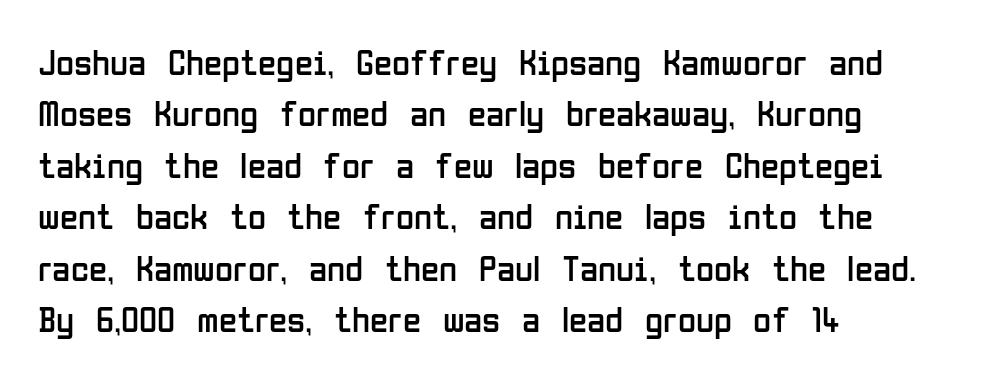
The image shows 37 px regular-weight, condensed sans-serif type, upright; set left-aligned, normal line spacing (1.39x), normal letter spacing, not underlined; low stroke contrast and a medium x-height.
